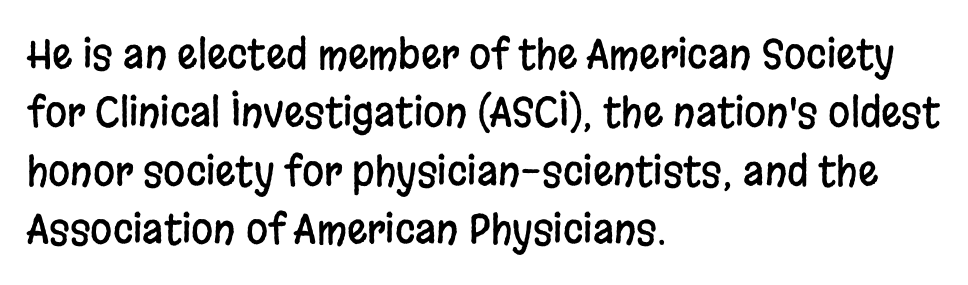
Has an underline been added? It has not. Look at the bottom of the vertical strokes: they stop flat, with no serifs. The leading is moderate, giving the passage an even texture. The ragged edge is on the right, which tells us the setting is flush left. No extra tracking has been applied to these lines.
